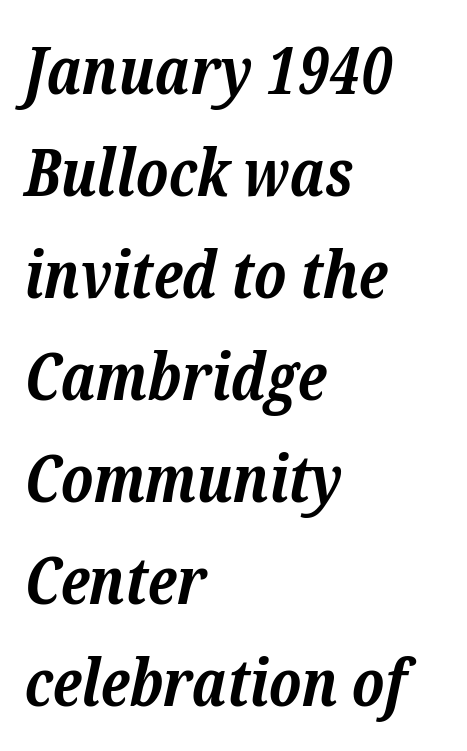
The tracking reads as untouched default to a designer's eye. Short and long lines alike share a common starting point at left. In terms of letterform style, serifs are clearly present. The face used here has the dense, thick strokes of a bold. Lines of text with bare space underneath. The rendering uses natural spacing where letterforms have individual widths.
